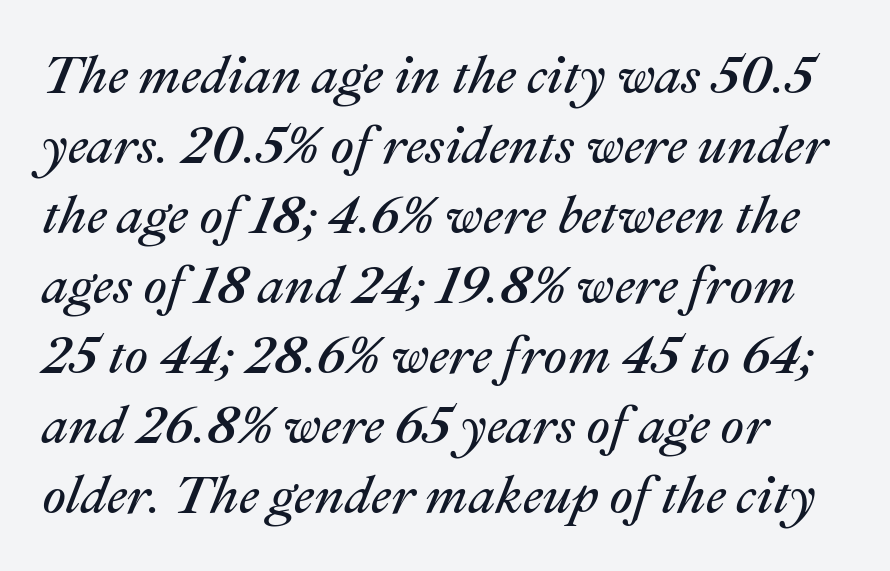
Looks like regular typesetting: each glyph gets only the width it needs. The gaps between neighbouring characters are ordinary and unremarkable. Rule under the text: the space is simply empty. Interline gaps are of average width in this sample.
